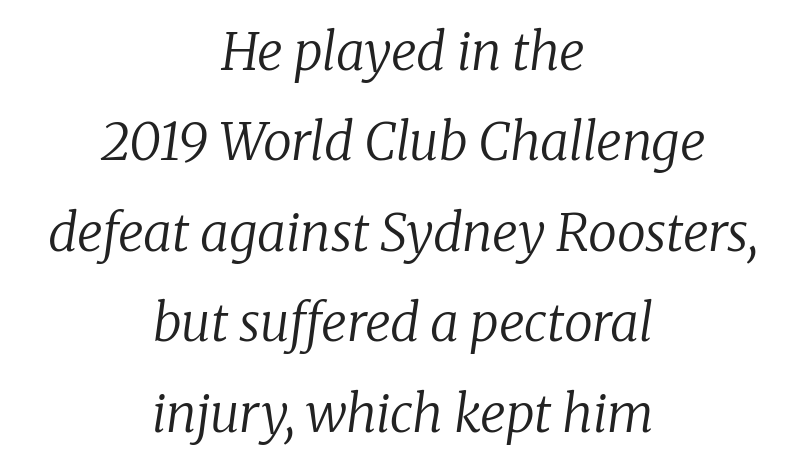
Q: Is the text bold? A: No.
Q: Is the text italic (slanted)? A: Yes, it leans right by about 8 degrees.
Q: Is the typeface a serif or a sans-serif typeface? A: Serif.
Q: Is the text underlined? A: No.
Q: How is the paragraph aligned? A: Centered.
Q: Is the spacing between letters normal or unusually wide? A: Normal.
Q: Width (condensed, normal, or wide)? A: Normal.
Q: Stroke contrast? A: Low.
Q: x-height? A: Medium.
Q: Monospaced? A: No.
